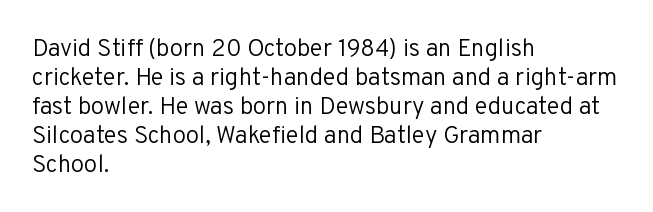
The image shows 24 px text type, upright; set left-aligned, line spacing 1.21x, normal letter spacing, not underlined.
